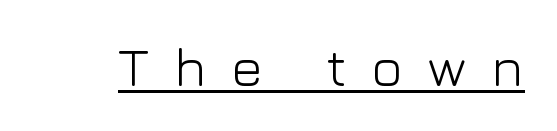
{"serif": "no", "italic": "no", "bold": "no", "weight": "light", "width": "normal", "stroke_contrast": "low", "x_height": "medium", "monospaced": "no", "underline": "yes", "letter_spacing": "wide", "letter_spacing_em": 0.46, "glyph_px": 54}
